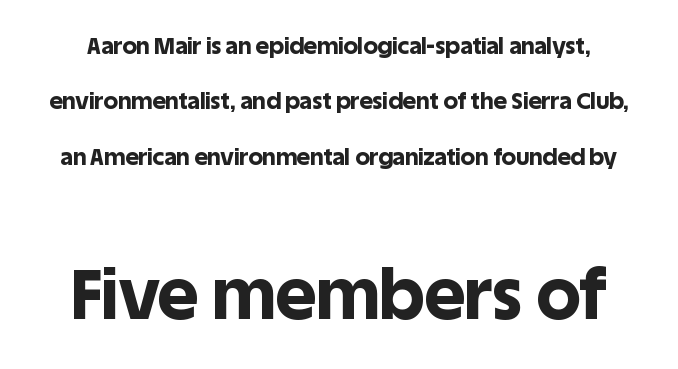
Q: Is the text bold? A: Yes.
Q: Is the text italic (slanted)? A: No, it is upright.
Q: Is the typeface a serif or a sans-serif typeface? A: Sans-serif.
Q: Is the text underlined? A: No.
Q: Is the spacing between letters normal or unusually wide? A: Normal.
Q: Is the spacing between lines tight, normal or loose? A: Loose.
Q: Which block of text is set in a larger size, the first (top) or the second (bottom)? A: The second (bottom) one.
Q: Width (condensed, normal, or wide)? A: Normal.
Q: x-height? A: Large.
Q: Monospaced? A: No.
